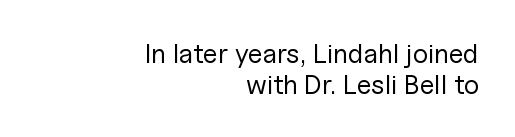
The image shows 27 px text type, upright; set right-aligned, tight line spacing (1.13x), normal letter spacing, not underlined.
